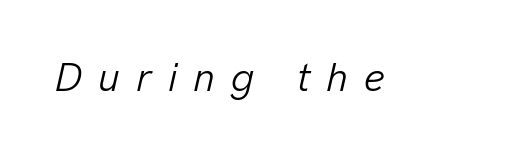
Q: Is the text bold? A: No.
Q: Is the text italic (slanted)? A: Yes, it leans right by about 13 degrees.
Q: Is the text underlined? A: No.
Q: Is the spacing between letters normal or unusually wide? A: Unusually wide.
Q: Width (condensed, normal, or wide)? A: Normal.
Q: Stroke contrast? A: Low.
Q: x-height? A: Medium.
Q: Monospaced? A: No.
